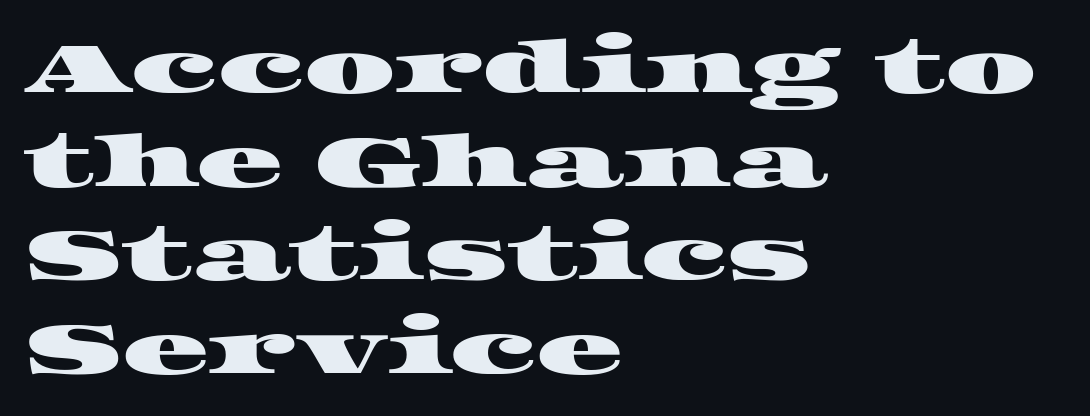
Q: Is the typeface a serif or a sans-serif typeface? A: Serif.
Q: Is the text underlined? A: No.
Q: How is the paragraph aligned? A: Left-aligned.
Q: Is the spacing between letters normal or unusually wide? A: Normal.
Q: Is the spacing between lines tight, normal or loose? A: Normal.
Q: Width (condensed, normal, or wide)? A: Wide.
Q: Stroke contrast? A: High.
Q: x-height? A: Large.
Q: Monospaced? A: No.
